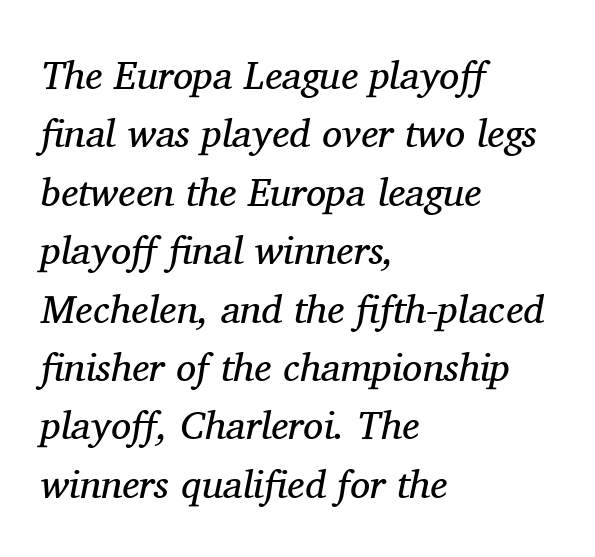
The image shows 40 px regular-weight serif type, italic (leaning right); set left-aligned, normal line spacing (1.46x), normal letter spacing, not underlined; medium stroke contrast and a medium x-height.
